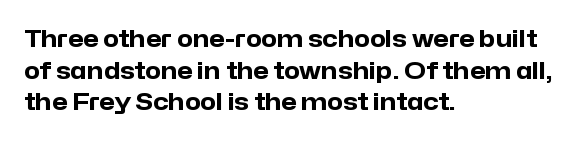
The lines are quadded left. Regular leading. Nothing unusual about the tracking: characters are spaced as the font intends. The font is running at its bold setting. Tall strokes in this sample are plumb rather than angled.
